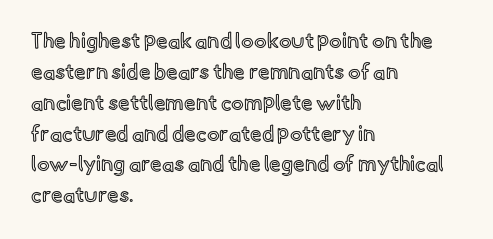
Q: Is the text italic (slanted)? A: No, it is upright.
Q: Is the text underlined? A: No.
Q: How is the paragraph aligned? A: Left-aligned.
Q: Is the spacing between letters normal or unusually wide? A: Normal.
Q: Is the spacing between lines tight, normal or loose? A: Normal.
